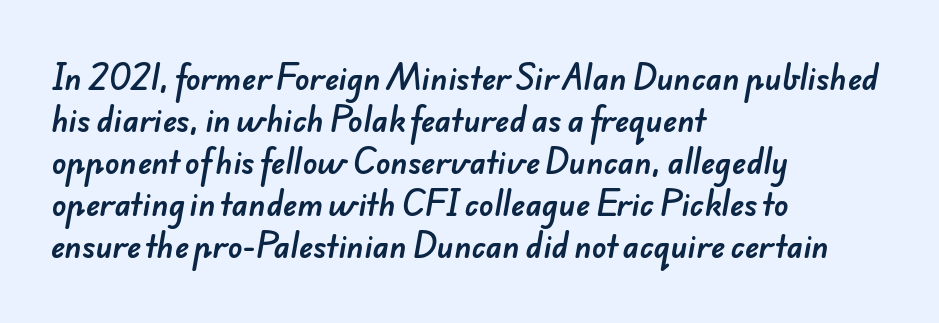
Q: Is the typeface a serif or a sans-serif typeface? A: Sans-serif.
Q: Is the text underlined? A: No.
Q: How is the paragraph aligned? A: Left-aligned.
Q: Is the spacing between letters normal or unusually wide? A: Normal.
Q: Is the spacing between lines tight, normal or loose? A: Normal.
Q: Width (condensed, normal, or wide)? A: Normal.
Q: Stroke contrast? A: Low.
Q: x-height? A: Small.
Q: Monospaced? A: No.
